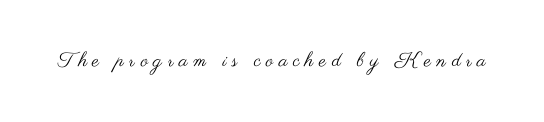
{"bold": "no", "underline": "no", "letter_spacing": "wide", "letter_spacing_em": 0.27, "glyph_px": 20}
